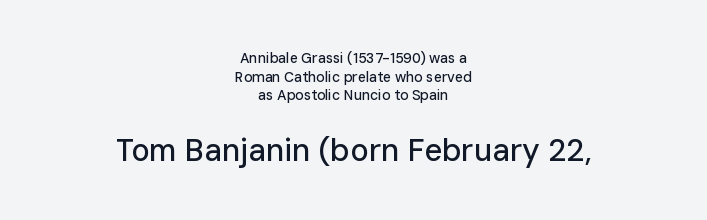
Both edges are ragged and mirror each other, which tells us the setting is centered. Observe the ordinary spacing: letters are neighbours, not strangers. The letters advance in unequal steps, a hallmark of proportional type. You can tell from the bare stems that sans-serif type was used.
